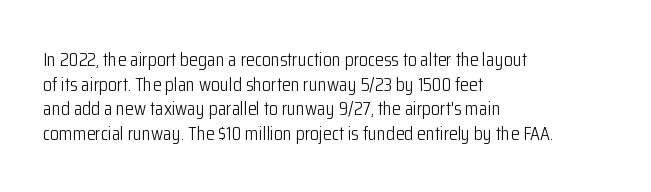
Casual observation: everything's shoved over to the left. This is not heavy type; no bold has been used. Italic? Not at all — the glyphs are vertical. The space beneath each line is pristine and unruled. No extra tracking has been applied to these lines.
